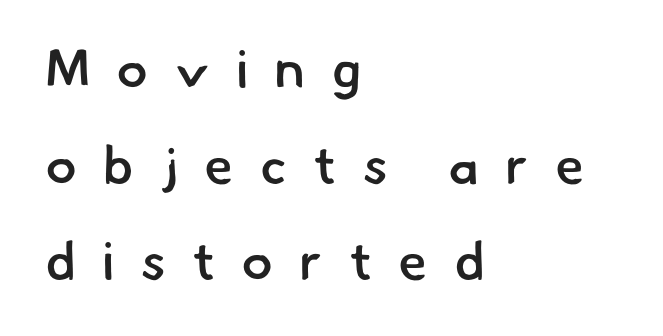
{"serif": "no", "bold": "semi", "weight": "semibold", "width": "normal", "stroke_contrast": "low", "x_height": "small", "monospaced": "no", "underline": "no", "align": "left", "line_spacing_ratio": 1.81, "letter_spacing": "wide", "letter_spacing_em": 0.49, "glyph_px": 53}
